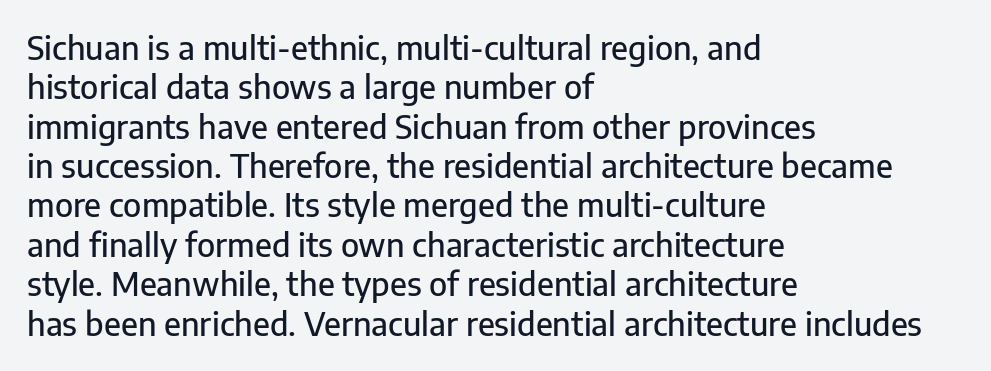
Observe the absence of serifs on each vertical stroke in this sample. Look at the tracking — it's just the regular setting, nothing added. Proportional: the letters do not fall into vertical columns. Underlining? Definitely not there. Caption: multi-line text, flush left, ragged right. Style check: upright.
